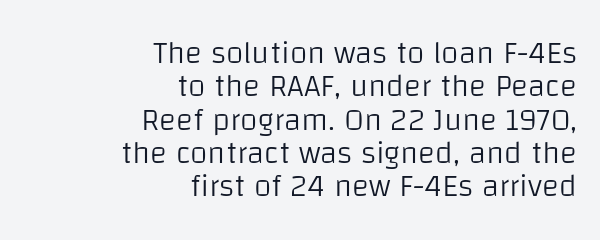
Q: Is the text bold? A: No.
Q: Is the text italic (slanted)? A: No, it is upright.
Q: Is the typeface a serif or a sans-serif typeface? A: Sans-serif.
Q: Is the text underlined? A: No.
Q: How is the paragraph aligned? A: Right-aligned.
Q: Is the spacing between letters normal or unusually wide? A: Normal.
Q: Is the spacing between lines tight, normal or loose? A: Tight.
Q: Width (condensed, normal, or wide)? A: Normal.
Q: Stroke contrast? A: Low.
Q: x-height? A: Large.
Q: Monospaced? A: No.
